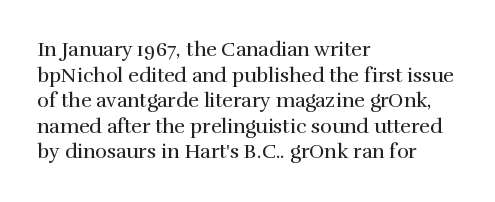
{"italic": "no", "bold": "no", "underline": "no", "align": "left", "line_spacing": "normal", "line_spacing_ratio": 1.28, "letter_spacing": "normal", "letter_spacing_em": 0.0, "glyph_px": 20}
